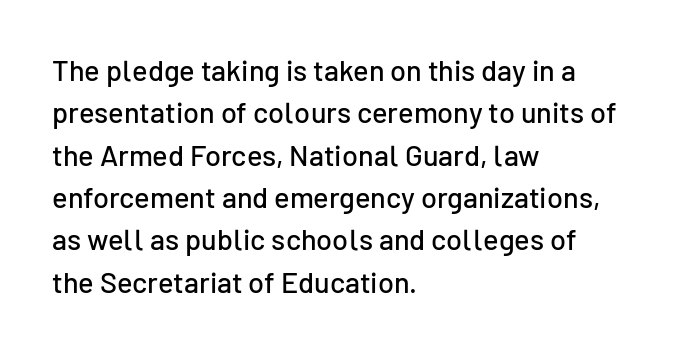
{"serif": "no", "italic": "no", "width": "normal", "stroke_contrast": "low", "x_height": "medium", "monospaced": "no", "underline": "no", "align": "left", "line_spacing": "normal", "line_spacing_ratio": 1.46, "letter_spacing": "normal", "letter_spacing_em": 0.0, "glyph_px": 29}
